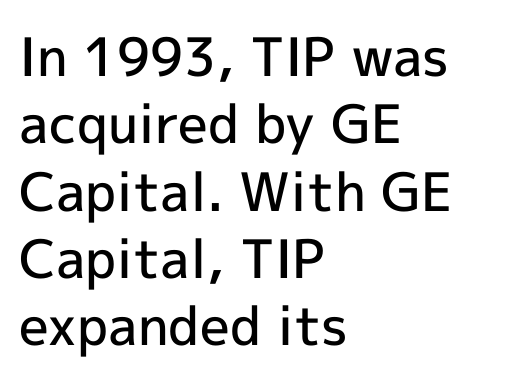
{"serif": "no", "italic": "no", "bold": "semi", "weight": "semibold", "width": "normal", "x_height": "medium", "monospaced": "no", "underline": "no", "align": "left", "line_spacing": "normal", "line_spacing_ratio": 1.27, "letter_spacing": "normal", "letter_spacing_em": 0.0, "glyph_px": 53}
